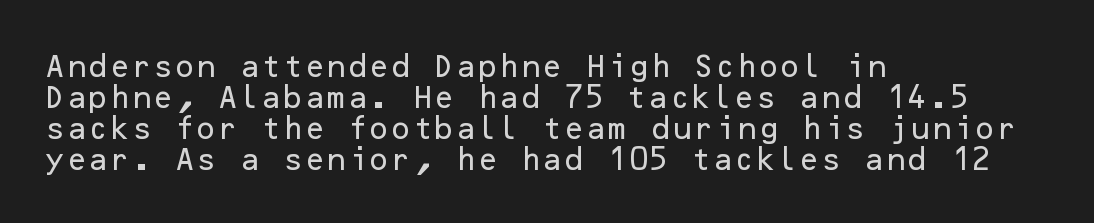
{"italic": "no", "underline": "no", "align": "left", "line_spacing_ratio": 1.24, "letter_spacing": "normal", "letter_spacing_em": 0.0, "glyph_px": 25}
